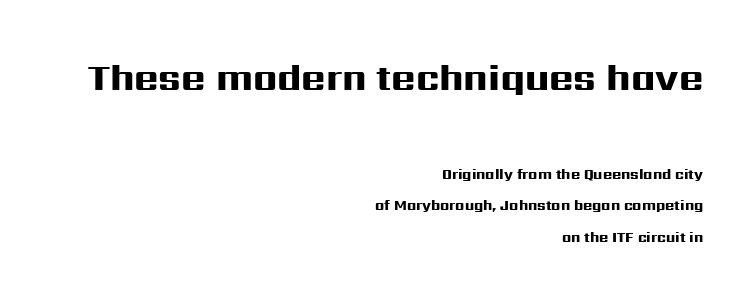
Here the glyphs are tracked normally, forming tight word shapes. A full-strength bold gives these letters their thick strokes. Larger block? The one above; the one below is distinctly smaller. Unlike a traditional serif, this face leaves its strokes unadorned.
